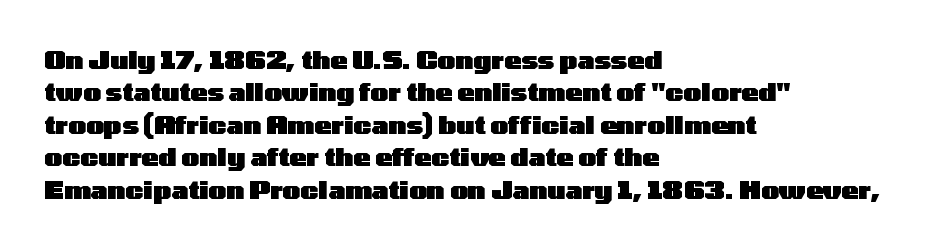
{"italic": "no", "bold": "yes", "underline": "no", "align": "left", "line_spacing": "normal", "line_spacing_ratio": 1.3, "letter_spacing": "normal", "letter_spacing_em": 0.0, "glyph_px": 25}
